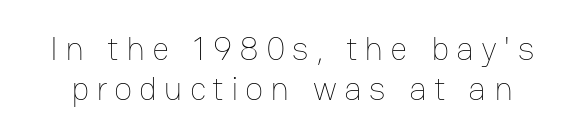
The image shows 34 px thin type, upright; set line spacing 1.17x, unusually wide letter spacing (+0.2 em), not underlined; low stroke contrast and a medium x-height.
